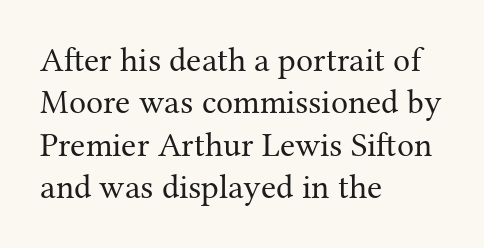
The leading is moderate, giving the passage an even texture. Looks like regular typesetting: each glyph gets only the width it needs. The strokes are not fattened; the text isn't bold. Caption: multi-line text, flush left, ragged right.
